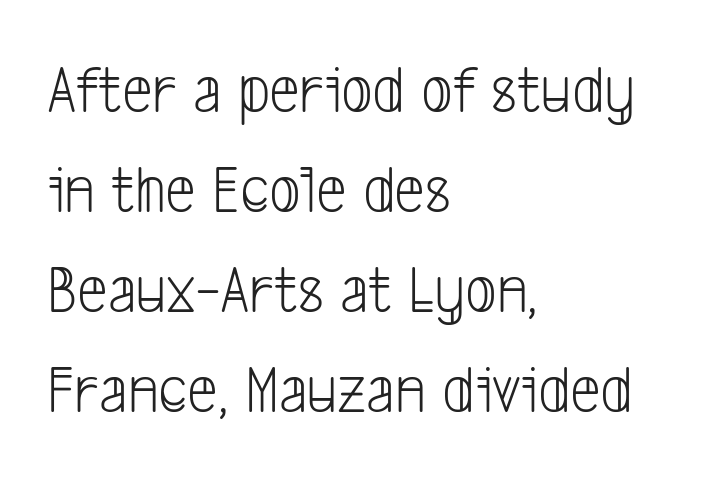
Q: Is the text bold? A: No.
Q: Is the typeface a serif or a sans-serif typeface? A: Sans-serif.
Q: Is the text underlined? A: No.
Q: How is the paragraph aligned? A: Left-aligned.
Q: Is the spacing between letters normal or unusually wide? A: Normal.
Q: Is the spacing between lines tight, normal or loose? A: Normal.
Q: Width (condensed, normal, or wide)? A: Condensed.
Q: Stroke contrast? A: Low.
Q: x-height? A: Medium.
Q: Monospaced? A: No.
